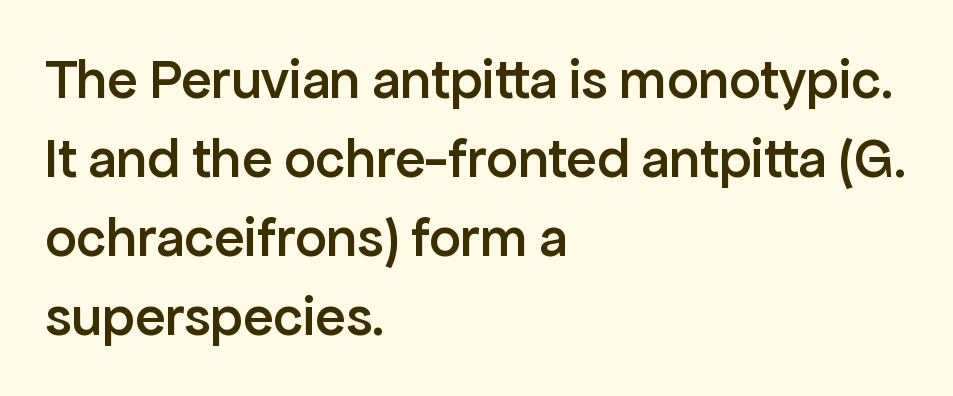
{"serif": "no", "italic": "no", "bold": "semi", "weight": "semibold", "width": "normal", "stroke_contrast": "low", "x_height": "medium", "monospaced": "no", "underline": "no", "align": "left", "line_spacing": "normal", "line_spacing_ratio": 1.41, "letter_spacing": "normal", "letter_spacing_em": 0.0, "glyph_px": 56}
